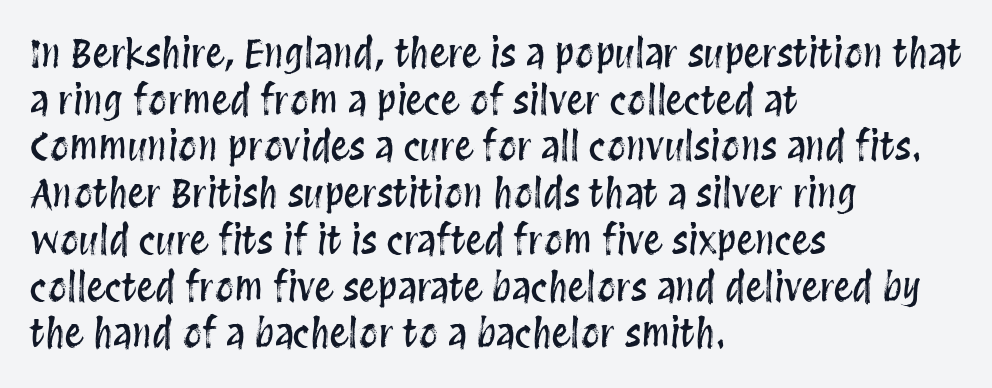
The image shows 38 px condensed type, upright; set left-aligned, line spacing 1.23x, normal letter spacing, not underlined; medium stroke contrast and a large x-height.
